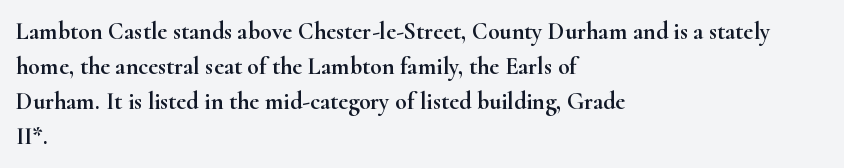
Style check: upright. The designer left line spacing at the default. Casual observation: everything's shoved over to the left. Tracking here is standard; glyphs follow each other at the usual distance. The foot of each line stays bare and open.
